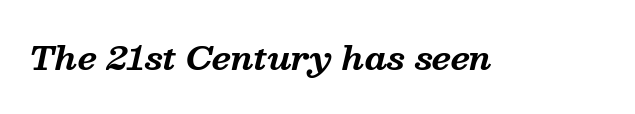
{"serif": "yes", "italic": "yes", "lean": "right", "slant_degrees": 13, "bold": "yes", "weight": "bold", "width": "normal", "stroke_contrast": "medium", "x_height": "medium", "monospaced": "no", "underline": "no", "letter_spacing": "normal", "letter_spacing_em": 0.0, "glyph_px": 32}
